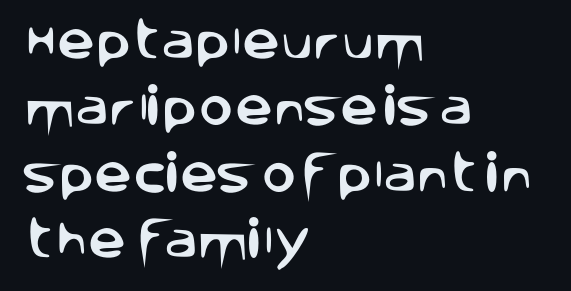
The image shows 42 px sans-serif type, upright; set left-aligned, normal line spacing (1.58x), normal letter spacing, not underlined; low stroke contrast and a large x-height.
